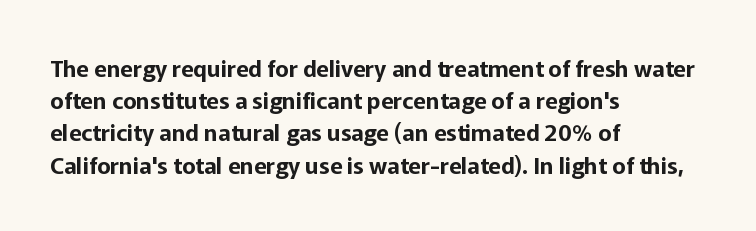
{"italic": "no", "underline": "no", "align": "left", "line_spacing": "normal", "line_spacing_ratio": 1.4, "letter_spacing": "normal", "letter_spacing_em": 0.0, "glyph_px": 23}
